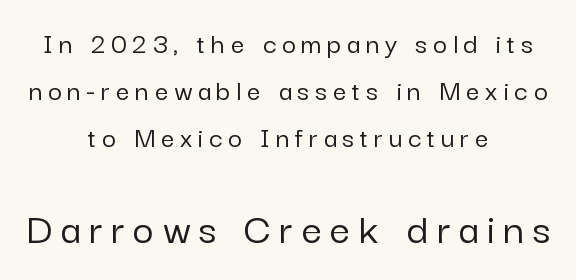
{"serif": "no", "italic": "no", "width": "normal", "stroke_contrast": "low", "x_height": "medium", "monospaced": "no", "underline": "no", "align": "center", "line_spacing": "normal", "line_spacing_ratio": 1.56, "larger_block": "second", "size_ratio": 1.5, "glyph_px": 45}
